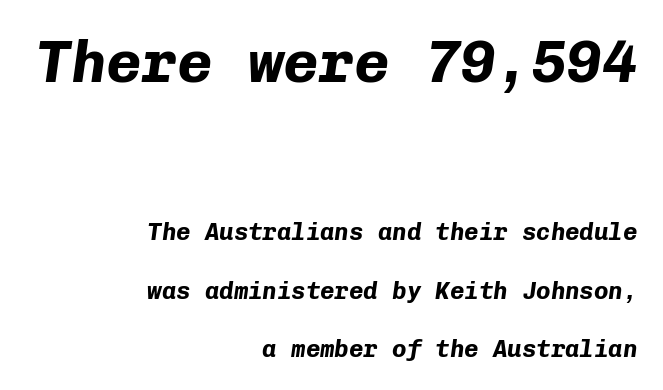
Q: Is the text bold? A: Yes.
Q: Is the text italic (slanted)? A: Yes, it leans right by about 8 degrees.
Q: Is the text underlined? A: No.
Q: How is the paragraph aligned? A: Right-aligned.
Q: Is the spacing between letters normal or unusually wide? A: Normal.
Q: Is the spacing between lines tight, normal or loose? A: Loose.
Q: Which block of text is set in a larger size, the first (top) or the second (bottom)? A: The first (top) one.
Q: Width (condensed, normal, or wide)? A: Normal.
Q: Stroke contrast? A: Low.
Q: x-height? A: Medium.
Q: Monospaced? A: Yes.
